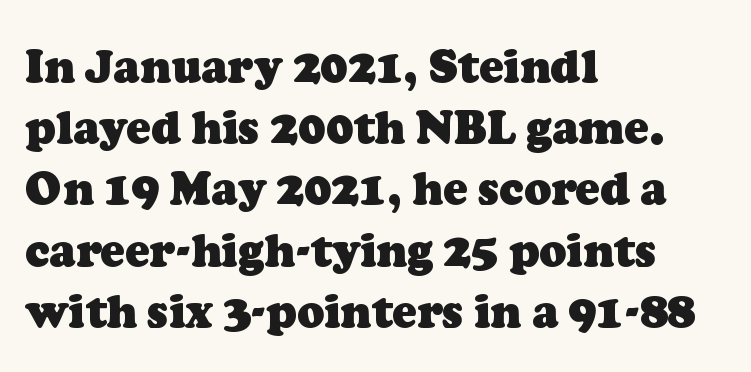
Q: Is the text bold? A: Yes.
Q: Is the typeface a serif or a sans-serif typeface? A: Serif.
Q: Is the text underlined? A: No.
Q: How is the paragraph aligned? A: Left-aligned.
Q: Is the spacing between letters normal or unusually wide? A: Normal.
Q: Is the spacing between lines tight, normal or loose? A: Normal.
Q: Width (condensed, normal, or wide)? A: Normal.
Q: Stroke contrast? A: Low.
Q: x-height? A: Medium.
Q: Monospaced? A: No.
